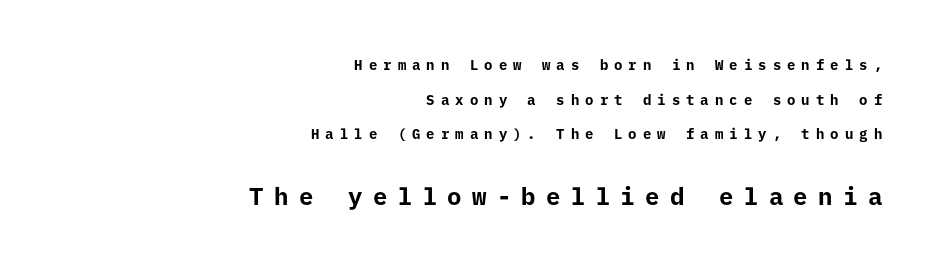
Caption: multi-line text, flush right, ragged left. The typography opts for an upright posture over an oblique one. Loose tracking; the words dissolve into strings of separated letters. How would I describe the line gaps? Wide and relaxed. Only glyphs here, with clear space below each row.
